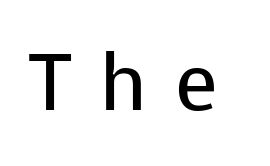
Between one letter and the next there's a generous, obvious gap. When letters stand straight like this, we call the style roman or upright. Serifs: no, the terminals of the letterforms are clean. Plain, unruled lines of type. No heavy texture on the line: the type isn't bold.
